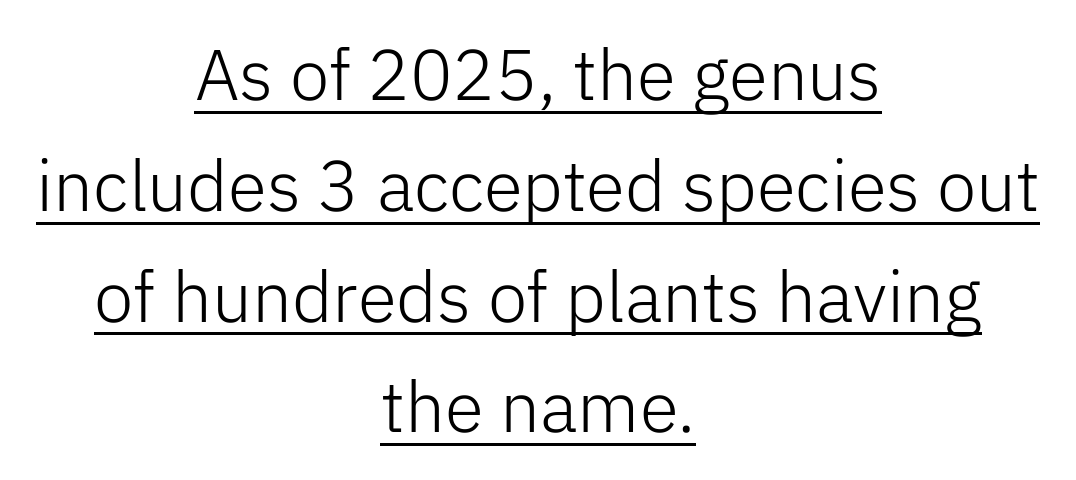
Q: Is the text bold? A: No.
Q: Is the text italic (slanted)? A: No, it is upright.
Q: Is the typeface a serif or a sans-serif typeface? A: Sans-serif.
Q: Is the text underlined? A: Yes.
Q: How is the paragraph aligned? A: Centered.
Q: Is the spacing between letters normal or unusually wide? A: Normal.
Q: Is the spacing between lines tight, normal or loose? A: Normal.
Q: Width (condensed, normal, or wide)? A: Normal.
Q: Stroke contrast? A: Low.
Q: x-height? A: Medium.
Q: Monospaced? A: No.
